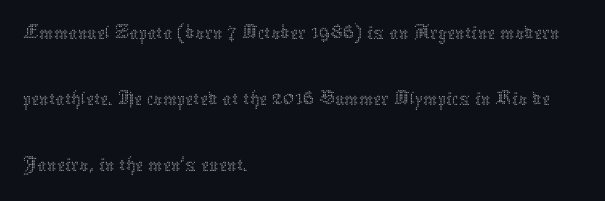
{"italic": "no", "bold": "no", "weight": "thin", "width": "normal", "stroke_contrast": "medium", "x_height": "medium", "monospaced": "no", "underline": "no", "align": "left", "line_spacing": "normal", "line_spacing_ratio": 1.47, "letter_spacing": "normal", "letter_spacing_em": 0.0, "glyph_px": 45}
